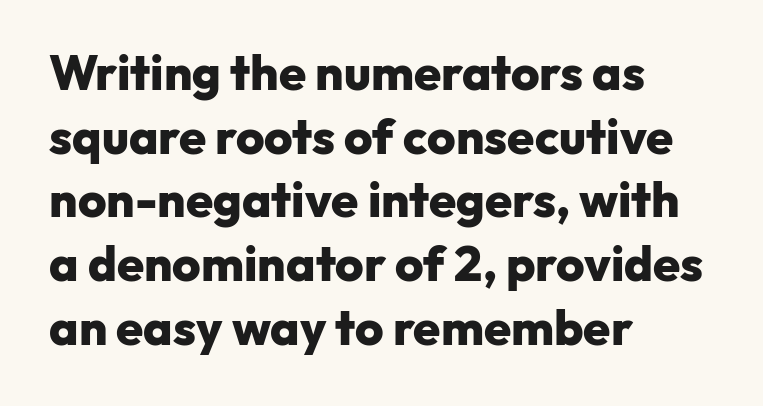
The image shows 49 px heavy sans-serif type, upright; set left-aligned, normal line spacing (1.3x), normal letter spacing, not underlined; low stroke contrast and a medium x-height.
